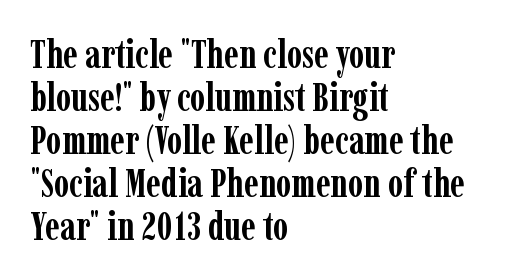
{"serif": "yes", "italic": "no", "bold": "yes", "weight": "semibold", "width": "condensed", "stroke_contrast": "low", "x_height": "medium", "monospaced": "no", "underline": "no", "align": "left", "line_spacing": "tight", "line_spacing_ratio": 1.1, "letter_spacing": "normal", "letter_spacing_em": 0.0, "glyph_px": 39}
